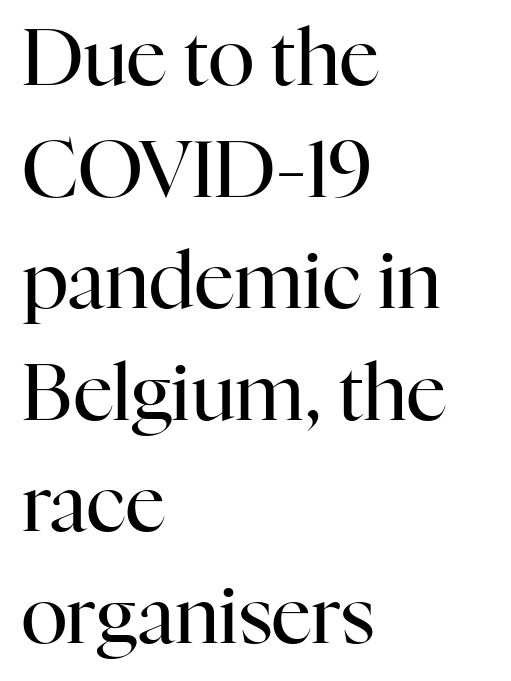
{"serif": "yes", "italic": "no", "bold": "no", "weight": "regular", "width": "normal", "stroke_contrast": "high", "x_height": "medium", "monospaced": "no", "underline": "no", "align": "left", "line_spacing": "normal", "line_spacing_ratio": 1.43, "letter_spacing": "normal", "letter_spacing_em": 0.0, "glyph_px": 78}
